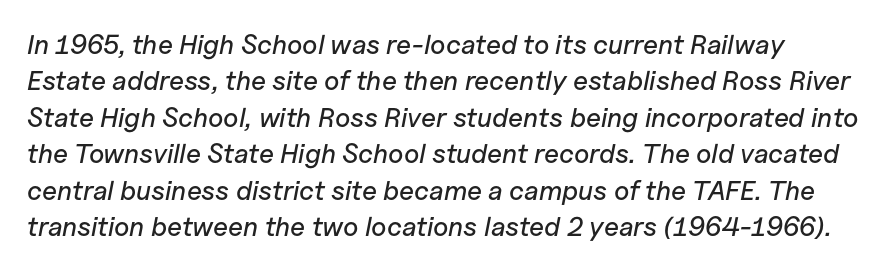
The image shows 27 px text type, italic (leaning right); set normal line spacing (1.35x), normal letter spacing, not underlined.
